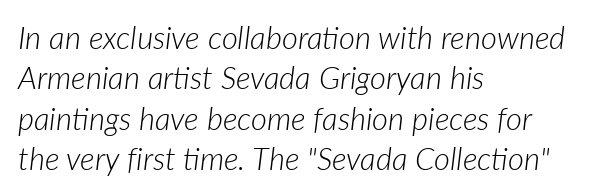
The image shows 31 px light type, italic (leaning right); set left-aligned, normal line spacing (1.3x), normal letter spacing, not underlined; low stroke contrast and a medium x-height.
